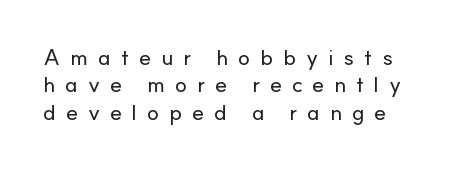
The image shows 22 px text type, upright; set line spacing 1.24x, unusually wide letter spacing (+0.45 em), not underlined.
